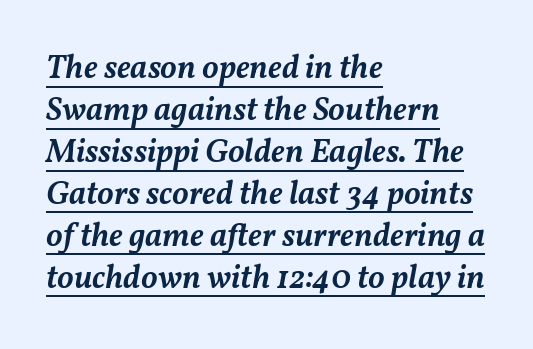
{"italic": "yes", "lean": "right", "slant_degrees": 11, "bold": "semi", "weight": "semibold", "width": "normal", "stroke_contrast": "medium", "x_height": "medium", "monospaced": "no", "underline": "yes", "align": "left", "line_spacing": "normal", "line_spacing_ratio": 1.27, "letter_spacing": "normal", "letter_spacing_em": 0.0, "glyph_px": 33}
